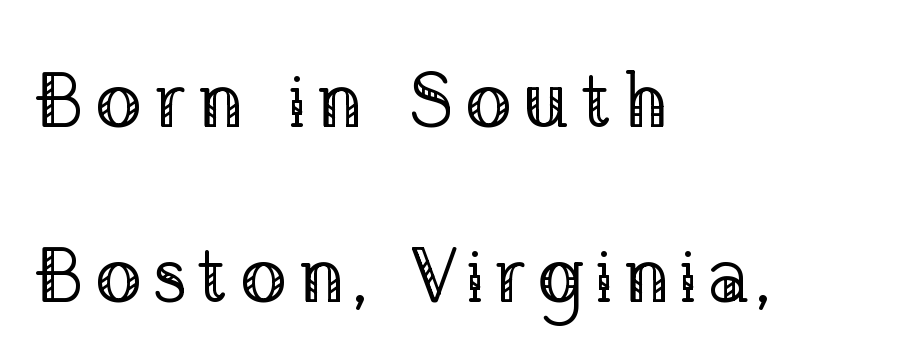
Think of a printed novel: that variable character pitch is what you see here. Descender tails drop into unmarked territory. Serif or sans? Serif — the stroke terminals have little feet. Whoever set this chose breathing room over compactness in the vertical rhythm. Vertical stems look standard width or narrower in stroke.
